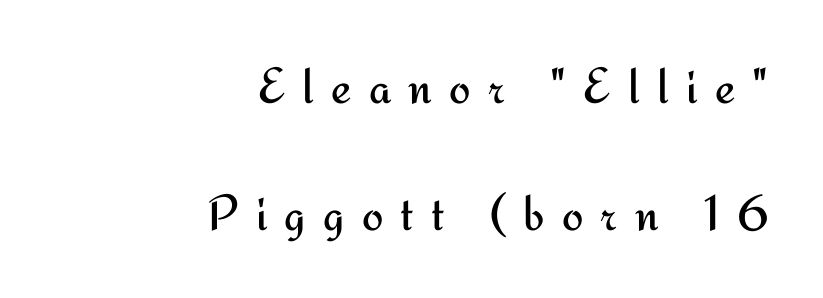
Q: Is the text bold? A: No.
Q: Is the text italic (slanted)? A: No, it is upright.
Q: Is the typeface a serif or a sans-serif typeface? A: Sans-serif.
Q: Is the text underlined? A: No.
Q: How is the paragraph aligned? A: Right-aligned.
Q: Is the spacing between letters normal or unusually wide? A: Unusually wide.
Q: Is the spacing between lines tight, normal or loose? A: Loose.
Q: Width (condensed, normal, or wide)? A: Normal.
Q: Stroke contrast? A: Medium.
Q: x-height? A: Small.
Q: Monospaced? A: No.
